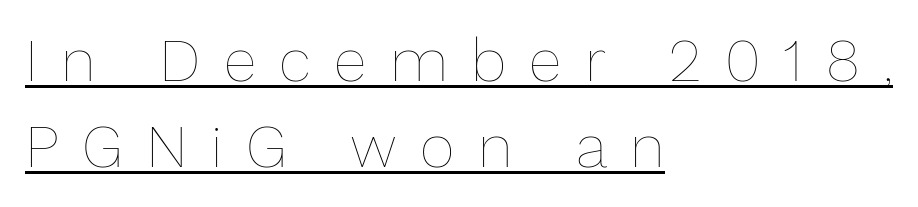
{"italic": "no", "bold": "no", "weight": "thin", "width": "normal", "stroke_contrast": "low", "x_height": "medium", "monospaced": "no", "underline": "yes", "align": "left", "line_spacing": "normal", "line_spacing_ratio": 1.43, "letter_spacing": "wide", "letter_spacing_em": 0.39, "glyph_px": 60}
